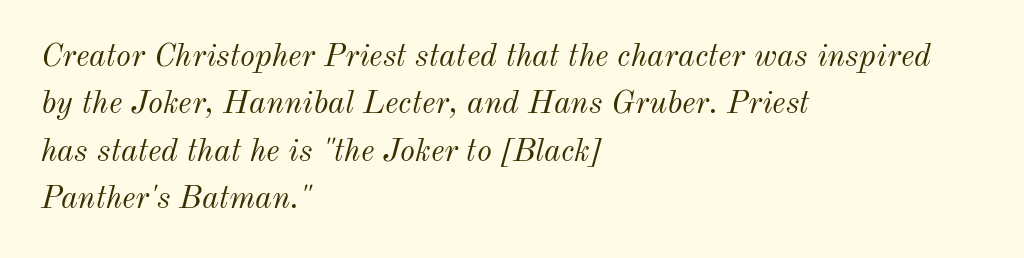
{"italic": "yes", "lean": "right", "slant_degrees": 12, "bold": "no", "weight": "light", "width": "normal", "stroke_contrast": "medium", "x_height": "small", "monospaced": "no", "underline": "no", "align": "left", "line_spacing": "normal", "line_spacing_ratio": 1.48, "letter_spacing": "normal", "letter_spacing_em": 0.0, "glyph_px": 32}
